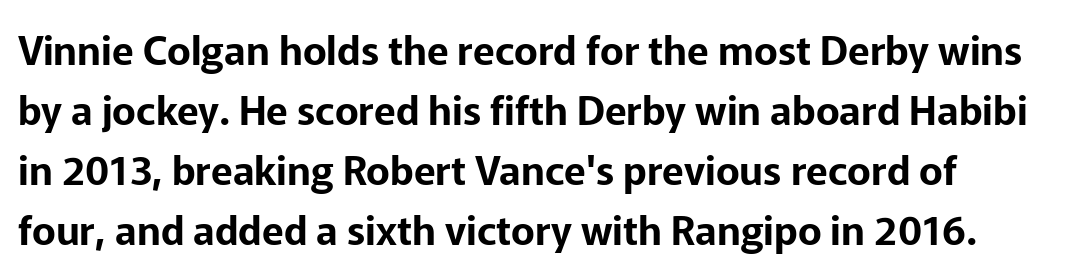
Q: Is the text italic (slanted)? A: No, it is upright.
Q: Is the typeface a serif or a sans-serif typeface? A: Sans-serif.
Q: Is the text underlined? A: No.
Q: Is the spacing between letters normal or unusually wide? A: Normal.
Q: Is the spacing between lines tight, normal or loose? A: Normal.
Q: Width (condensed, normal, or wide)? A: Normal.
Q: Stroke contrast? A: Low.
Q: x-height? A: Medium.
Q: Monospaced? A: No.
